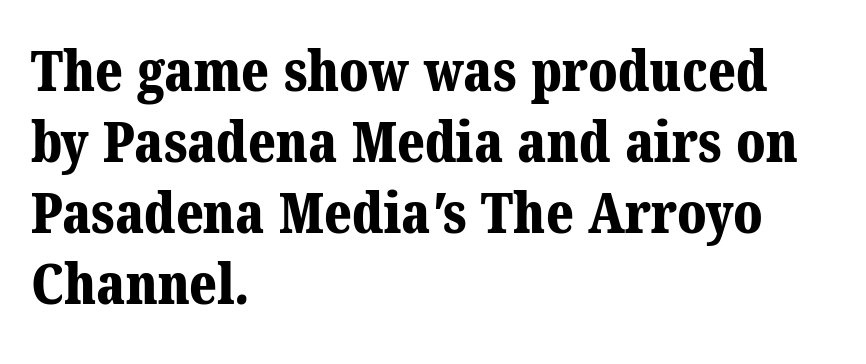
Words appear dense and cohesive because spacing is normal. Left-aligned paragraph, ragged on the right. Each new line begins a customary step beneath the previous one. Typographic density is high because the face is bold. The designer went with a serif here, giving each stem small feet. This sample has the flowing, uneven cadence of proportional lettering.
